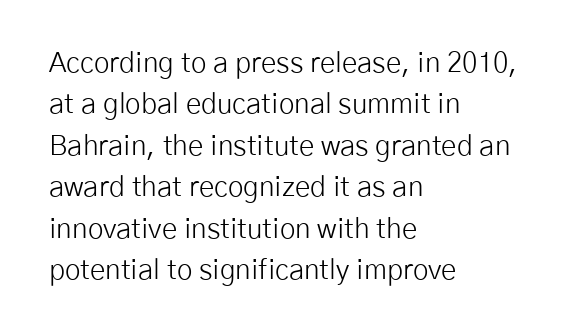
A light-to-regular cut is what we see here. To sum up the face: it is a sans, with no serifs. Looks like regular typesetting: each glyph gets only the width it needs. Unlike italic type, these characters show no tilt at all.
